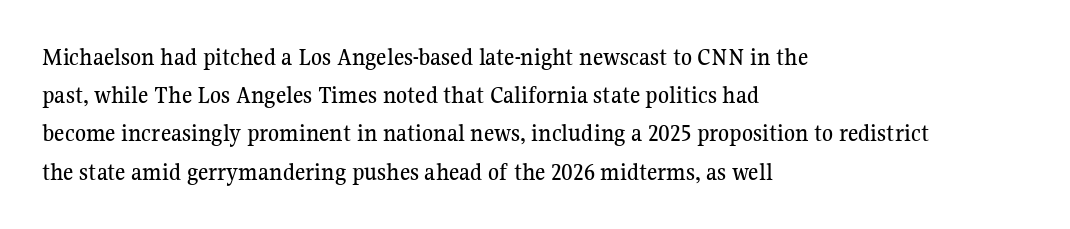
Q: Is the text italic (slanted)? A: No, it is upright.
Q: Is the text underlined? A: No.
Q: How is the paragraph aligned? A: Left-aligned.
Q: Is the spacing between letters normal or unusually wide? A: Normal.
Q: Is the spacing between lines tight, normal or loose? A: Normal.
